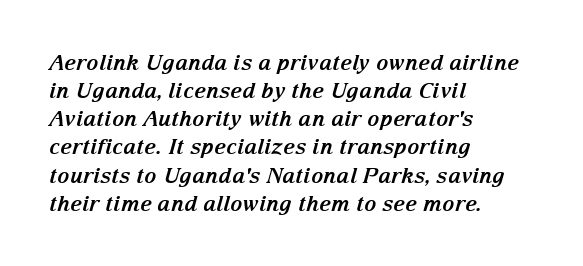
The image shows 21 px bold type, italic (leaning right); set left-aligned, normal line spacing (1.34x), normal letter spacing, not underlined.
